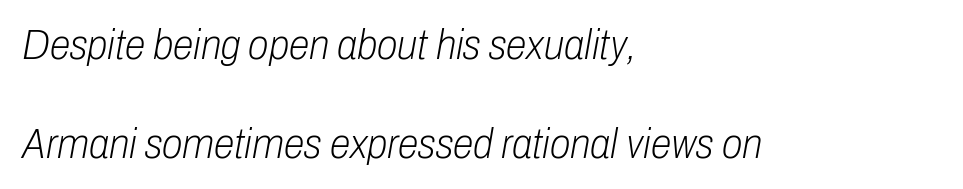
Horizontal bands of white between lines are thick stripes. Think of a printed novel: that variable character pitch is what you see here. Each row of text sits above clean, open space. Is the type heavy? It reads as light-to-regular instead. Caption: multi-line text, flush left, ragged right. The horizontal fit of the characters is conventional and even.
